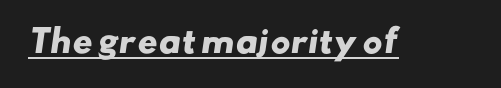
Q: Is the text bold? A: Yes.
Q: Is the typeface a serif or a sans-serif typeface? A: Sans-serif.
Q: Is the text underlined? A: Yes.
Q: Is the spacing between letters normal or unusually wide? A: Normal.
Q: Width (condensed, normal, or wide)? A: Wide.
Q: Stroke contrast? A: Low.
Q: x-height? A: Small.
Q: Monospaced? A: No.
